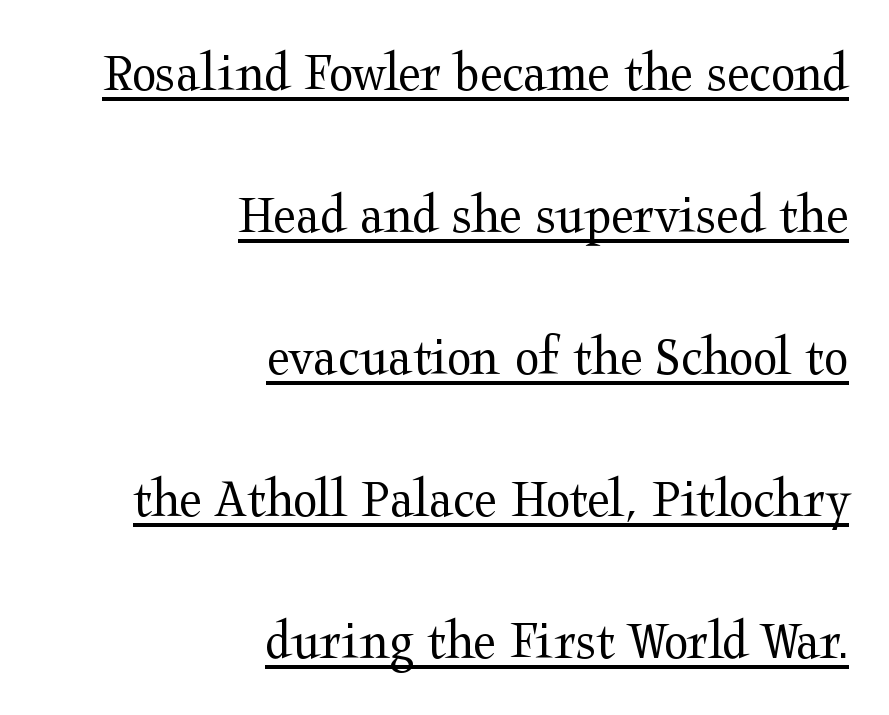
Q: Is the text bold? A: No.
Q: Is the text italic (slanted)? A: No, it is upright.
Q: Is the typeface a serif or a sans-serif typeface? A: Serif.
Q: Is the text underlined? A: Yes.
Q: How is the paragraph aligned? A: Right-aligned.
Q: Is the spacing between letters normal or unusually wide? A: Normal.
Q: Is the spacing between lines tight, normal or loose? A: Loose.
Q: Width (condensed, normal, or wide)? A: Wide.
Q: Stroke contrast? A: Medium.
Q: x-height? A: Medium.
Q: Monospaced? A: No.
